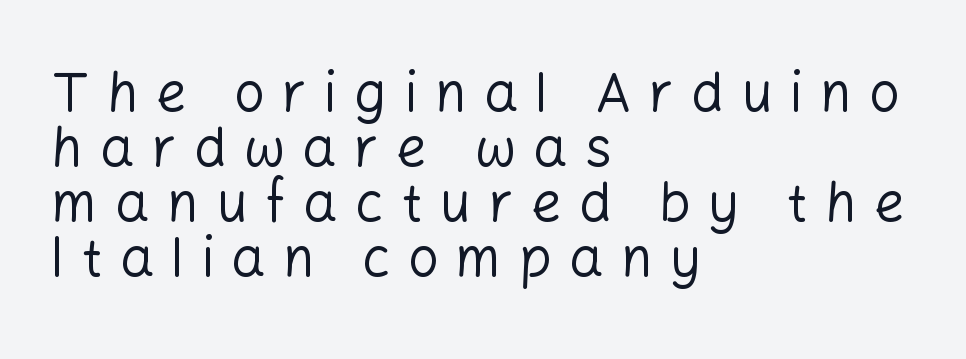
Q: Is the text bold? A: No.
Q: Is the text italic (slanted)? A: No, it is upright.
Q: Is the typeface a serif or a sans-serif typeface? A: Sans-serif.
Q: Is the text underlined? A: No.
Q: How is the paragraph aligned? A: Left-aligned.
Q: Is the spacing between letters normal or unusually wide? A: Unusually wide.
Q: Is the spacing between lines tight, normal or loose? A: Tight.
Q: Width (condensed, normal, or wide)? A: Normal.
Q: Stroke contrast? A: Low.
Q: x-height? A: Medium.
Q: Monospaced? A: No.
